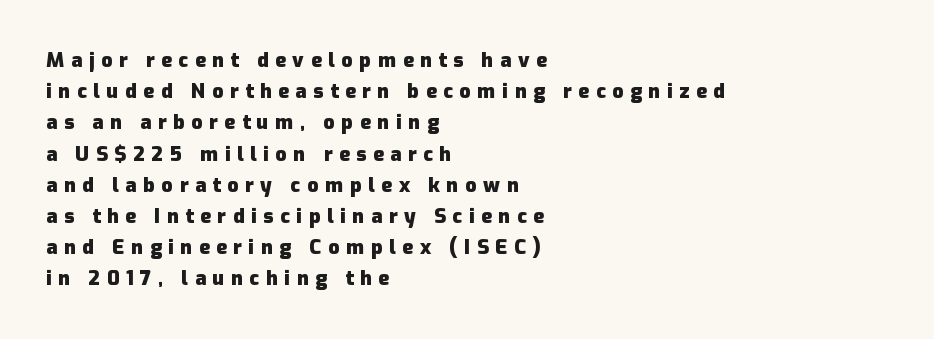
Q: Is the text bold? A: Yes.
Q: Is the text italic (slanted)? A: No, it is upright.
Q: Is the text underlined? A: No.
Q: How is the paragraph aligned? A: Left-aligned.
Q: Is the spacing between letters normal or unusually wide? A: Unusually wide.
Q: Is the spacing between lines tight, normal or loose? A: Normal.
